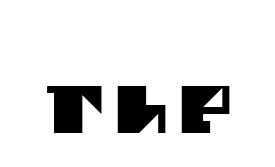
{"serif": "no", "width": "normal", "stroke_contrast": "medium", "x_height": "large", "monospaced": "no", "underline": "no", "glyph_px": 65}
